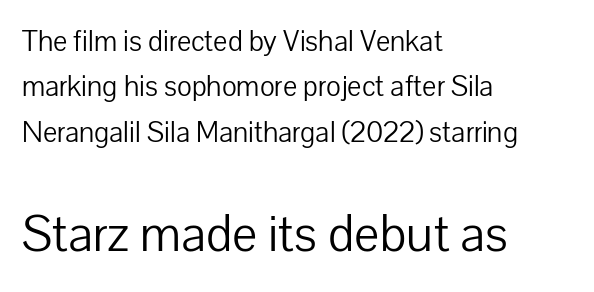
The image shows 53 px light sans-serif type, upright; set left-aligned, normal line spacing (1.51x), normal letter spacing, not underlined; the second (bottom) block is 1.77x larger; low stroke contrast and a medium x-height.
